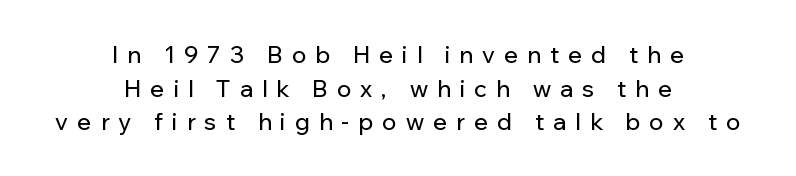
{"italic": "no", "underline": "no", "align": "center", "line_spacing": "normal", "line_spacing_ratio": 1.46, "letter_spacing": "wide", "letter_spacing_em": 0.4, "glyph_px": 23}
